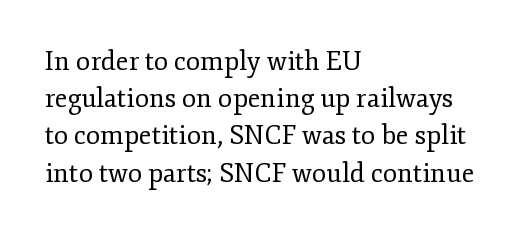
{"italic": "no", "bold": "no", "underline": "no", "align": "left", "line_spacing": "normal", "line_spacing_ratio": 1.43, "letter_spacing": "normal", "letter_spacing_em": 0.0, "glyph_px": 26}
